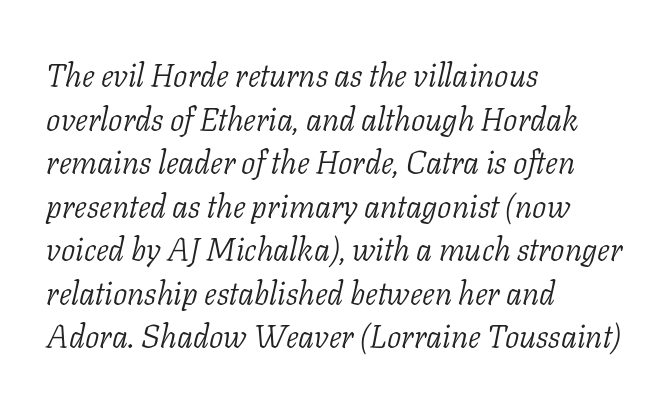
Q: Is the text bold? A: No.
Q: Is the text italic (slanted)? A: Yes, it leans right by about 11 degrees.
Q: Is the typeface a serif or a sans-serif typeface? A: Serif.
Q: Is the text underlined? A: No.
Q: How is the paragraph aligned? A: Left-aligned.
Q: Is the spacing between letters normal or unusually wide? A: Normal.
Q: Is the spacing between lines tight, normal or loose? A: Normal.
Q: Width (condensed, normal, or wide)? A: Normal.
Q: Stroke contrast? A: Low.
Q: x-height? A: Medium.
Q: Monospaced? A: No.
